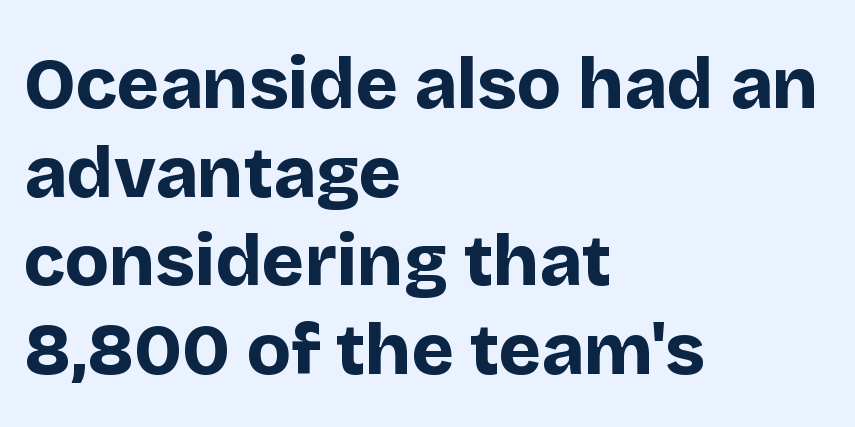
Is this a fixed-width face? No — the glyphs have proportional, varying widths. Alignment: flush left. Observe the absence of serifs on each vertical stroke in this sample. Rendered with straight, roman letterforms. Only glyphs here, with clear space below each row.
